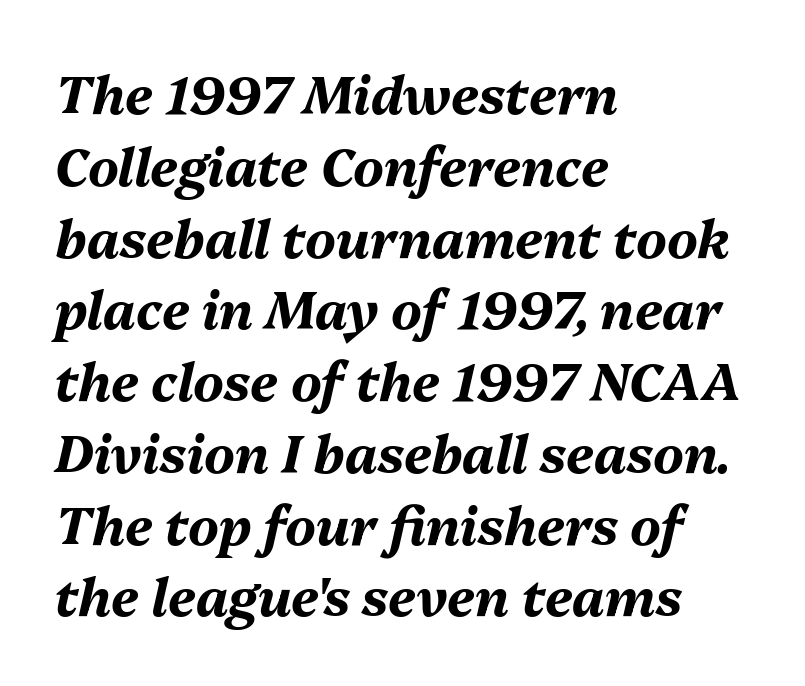
Q: Is the text bold? A: Yes.
Q: Is the text italic (slanted)? A: Yes, it leans right by about 13 degrees.
Q: Is the text underlined? A: No.
Q: How is the paragraph aligned? A: Left-aligned.
Q: Is the spacing between letters normal or unusually wide? A: Normal.
Q: Is the spacing between lines tight, normal or loose? A: Normal.
Q: Width (condensed, normal, or wide)? A: Normal.
Q: Stroke contrast? A: Medium.
Q: x-height? A: Medium.
Q: Monospaced? A: No.
